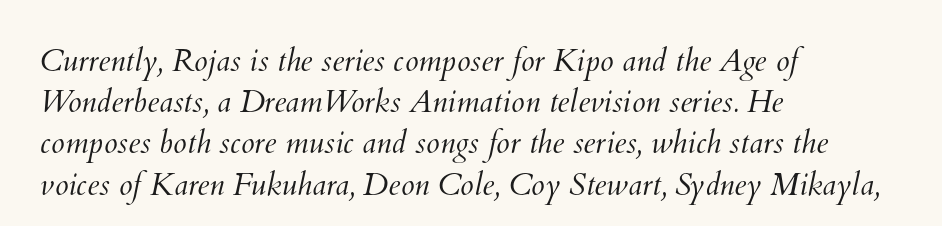
The image shows 31 px light type; set left-aligned, normal line spacing (1.33x), normal letter spacing, not underlined; medium stroke contrast and a small x-height.
